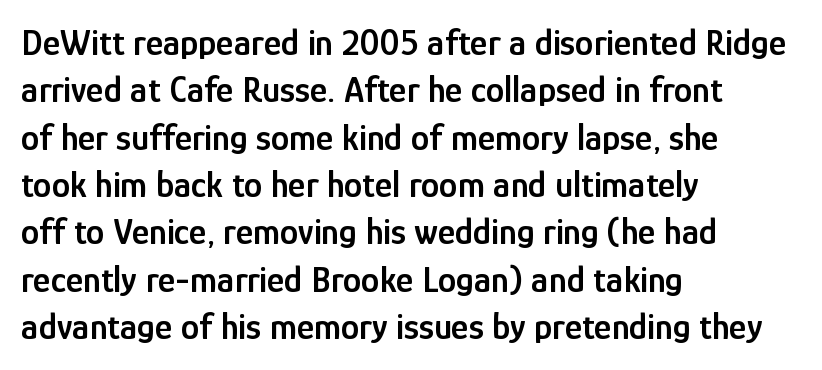
{"serif": "no", "italic": "no", "bold": "semi", "weight": "semibold", "width": "condensed", "stroke_contrast": "low", "x_height": "medium", "monospaced": "no", "underline": "no", "align": "left", "line_spacing": "normal", "line_spacing_ratio": 1.28, "letter_spacing": "normal", "letter_spacing_em": 0.0, "glyph_px": 37}
